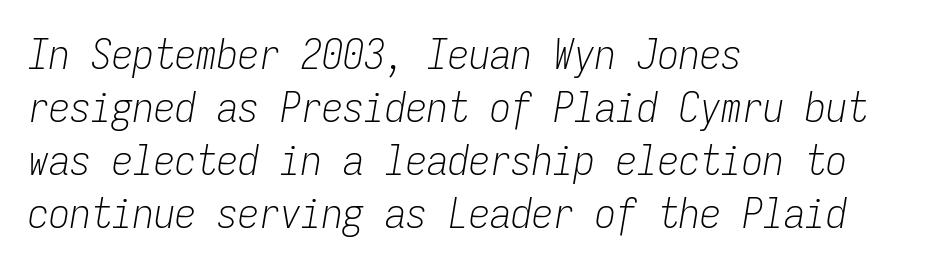
{"italic": "yes", "lean": "right", "slant_degrees": 9, "bold": "no", "weight": "light", "width": "condensed", "stroke_contrast": "low", "x_height": "medium", "monospaced": "yes", "underline": "no", "align": "left", "line_spacing": "normal", "line_spacing_ratio": 1.26, "letter_spacing": "normal", "letter_spacing_em": 0.0, "glyph_px": 42}
